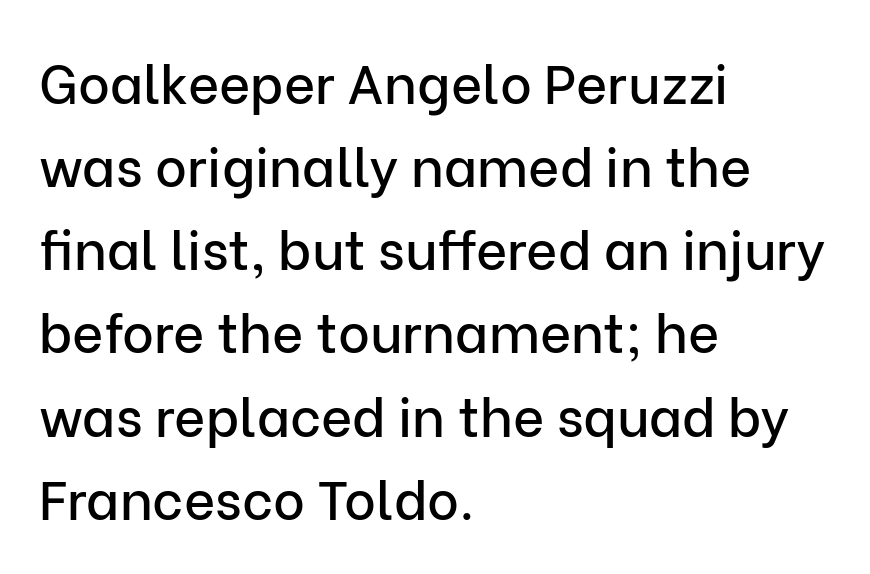
The image shows 54 px sans-serif type, upright; set left-aligned, normal line spacing (1.54x), normal letter spacing, not underlined; low stroke contrast and a medium x-height.
